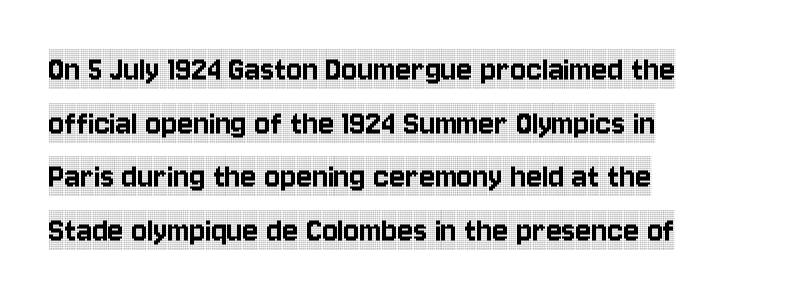
The image shows 37 px condensed serif type, upright; set left-aligned, normal line spacing (1.45x), normal letter spacing, not underlined; a large x-height.
